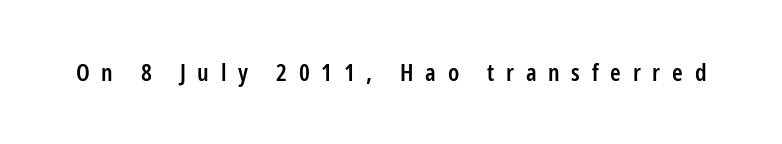
The image shows 24 px text type, upright; set unusually wide letter spacing (+0.49 em), not underlined.
